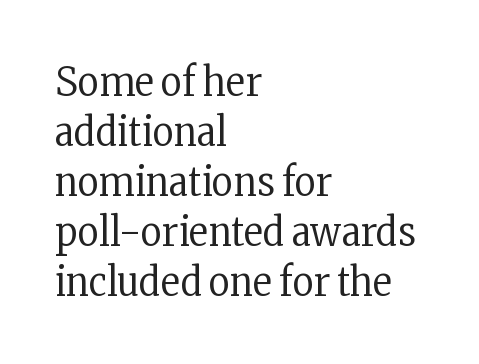
Q: Is the text bold? A: No.
Q: Is the text italic (slanted)? A: No, it is upright.
Q: Is the typeface a serif or a sans-serif typeface? A: Serif.
Q: Is the text underlined? A: No.
Q: How is the paragraph aligned? A: Left-aligned.
Q: Is the spacing between letters normal or unusually wide? A: Normal.
Q: Width (condensed, normal, or wide)? A: Condensed.
Q: Stroke contrast? A: Low.
Q: x-height? A: Medium.
Q: Monospaced? A: No.
